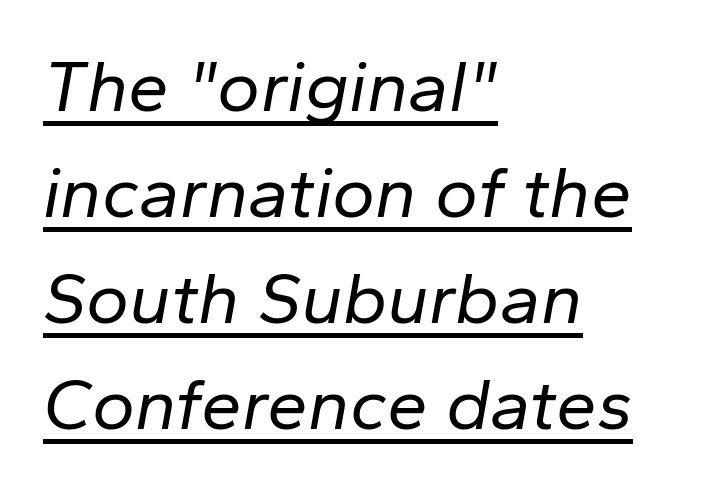
The passage shown stacks its lines at a standard gap. This sample uses plain, unmodified letter spacing. Has an underline been added? It has. A student would call this left alignment; a typographer would say flush left, rag right. These lines are rendered in a variable-pitch font. This is not heavy type; no bold has been used.
